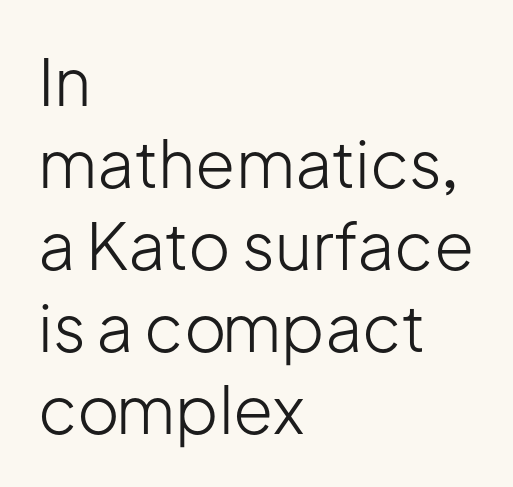
{"serif": "no", "italic": "no", "bold": "no", "weight": "light", "width": "normal", "stroke_contrast": "low", "x_height": "medium", "monospaced": "no", "underline": "no", "align": "left", "line_spacing": "normal", "line_spacing_ratio": 1.26, "letter_spacing": "normal", "letter_spacing_em": 0.0, "glyph_px": 65}
